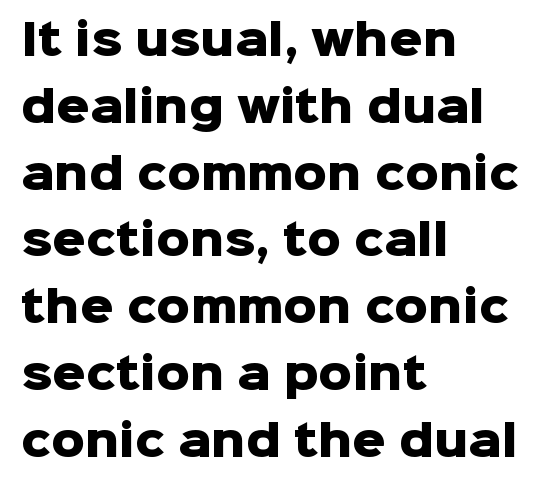
{"serif": "no", "italic": "no", "bold": "yes", "weight": "heavy", "width": "normal", "stroke_contrast": "low", "x_height": "medium", "monospaced": "no", "underline": "no", "align": "left", "line_spacing": "normal", "line_spacing_ratio": 1.59, "letter_spacing": "normal", "letter_spacing_em": 0.0, "glyph_px": 42}
